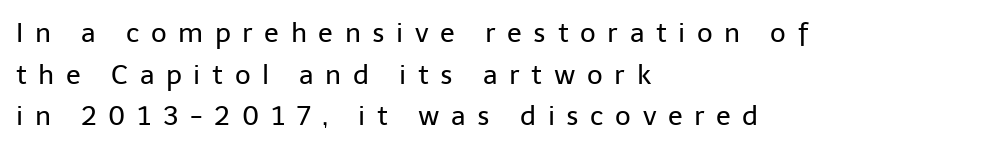
The image shows 27 px text type, upright; set left-aligned, normal line spacing (1.54x), unusually wide letter spacing (+0.43 em), not underlined.
